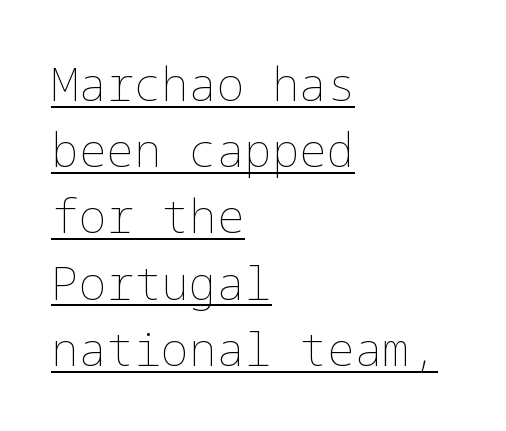
{"italic": "no", "bold": "no", "weight": "thin", "width": "normal", "stroke_contrast": "low", "x_height": "medium", "underline": "yes", "align": "left", "line_spacing": "normal", "line_spacing_ratio": 1.44, "letter_spacing": "normal", "letter_spacing_em": 0.0, "glyph_px": 46}
